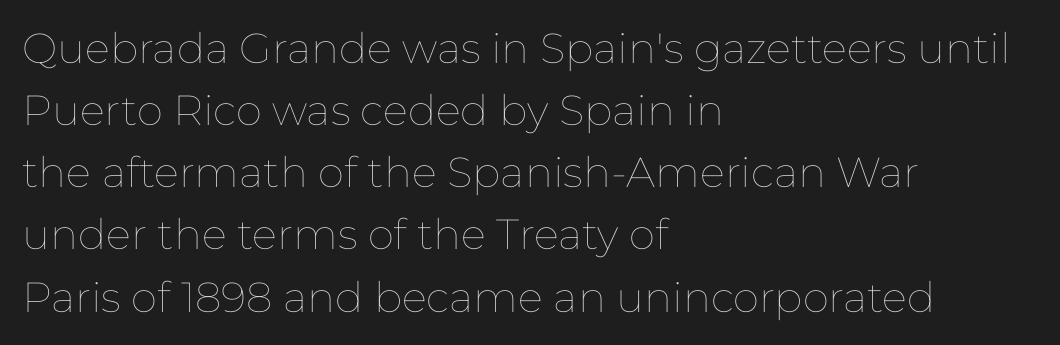
Q: Is the text bold? A: No.
Q: Is the text italic (slanted)? A: No, it is upright.
Q: Is the text underlined? A: No.
Q: How is the paragraph aligned? A: Left-aligned.
Q: Is the spacing between letters normal or unusually wide? A: Normal.
Q: Is the spacing between lines tight, normal or loose? A: Normal.
Q: Width (condensed, normal, or wide)? A: Normal.
Q: Stroke contrast? A: Low.
Q: x-height? A: Medium.
Q: Monospaced? A: No.
